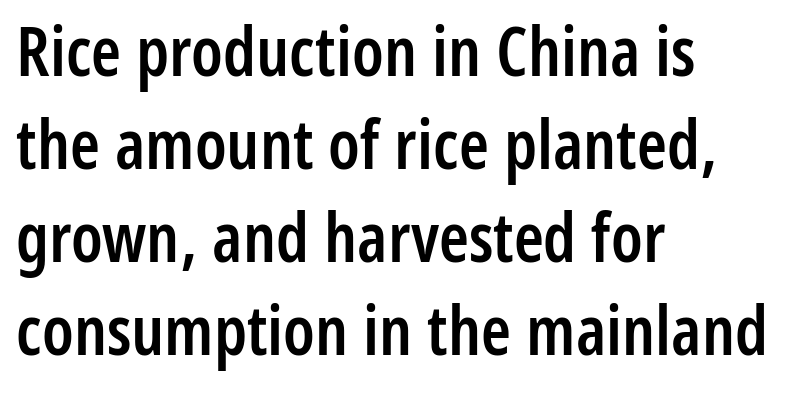
Posture: vertical. Interline gaps are of average width in this sample. The letterforms sit shoulder to shoulder at normal distance. Do the characters align in a grid? No, the font is proportional. Regarding serifs, this sample does without them. Layout note: lines flush left.
